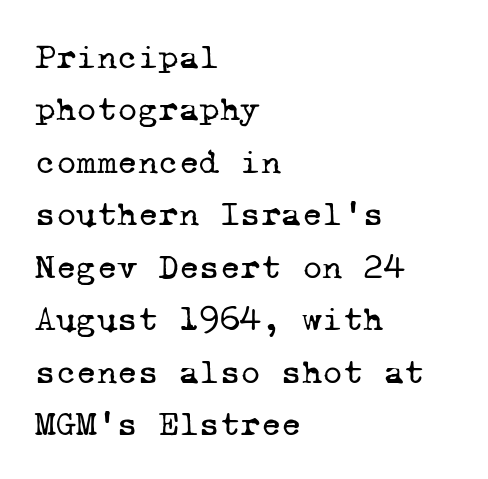
The image shows 35 px regular-weight serif type, monospaced; set left-aligned, normal line spacing (1.5x), normal letter spacing, not underlined; low stroke contrast and a medium x-height.
